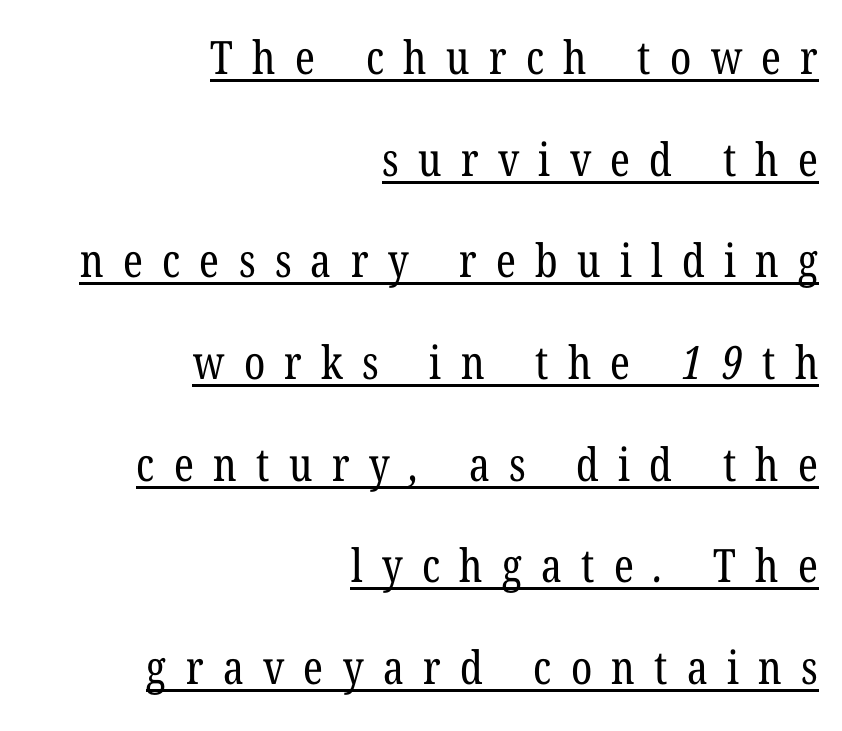
Q: Is the text bold? A: No.
Q: Is the typeface a serif or a sans-serif typeface? A: Serif.
Q: Is the text underlined? A: Yes.
Q: How is the paragraph aligned? A: Right-aligned.
Q: Is the spacing between letters normal or unusually wide? A: Unusually wide.
Q: Is the spacing between lines tight, normal or loose? A: Loose.
Q: Width (condensed, normal, or wide)? A: Condensed.
Q: Stroke contrast? A: Low.
Q: x-height? A: Medium.
Q: Monospaced? A: No.
